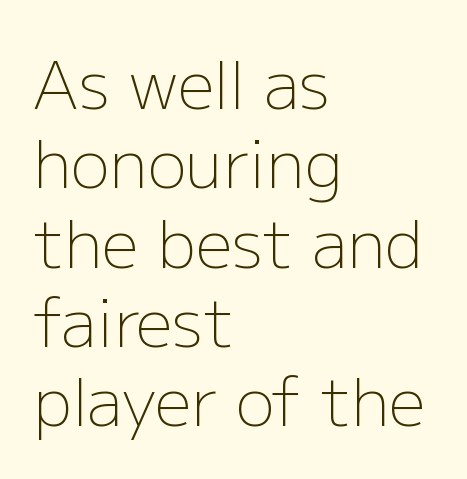
Grotesque or geometric, the face here clearly has no serifs. The specimen reads as upright at a glance. A clean baseline with only descenders dipping below it. The characters are drawn with everyday or finer stroke widths.
